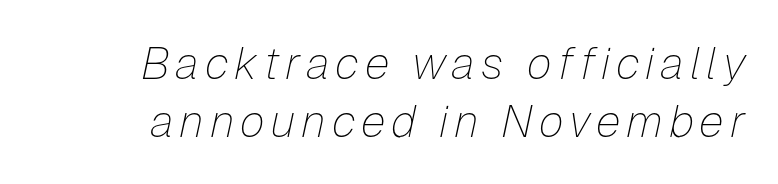
The image shows 45 px thin type, italic (leaning right); set right-aligned, normal line spacing (1.28x), not underlined; low stroke contrast and a medium x-height.
